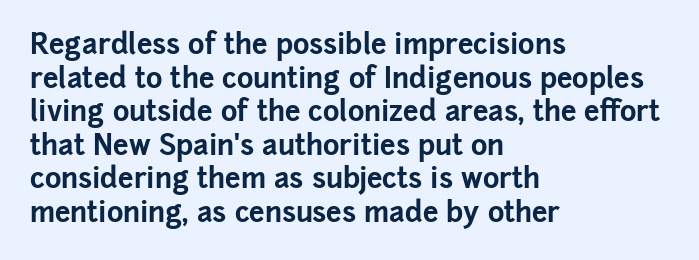
Summary of weight: heavy, a full bold. Upright lettering throughout. Each line starts at the same left margin while the right side varies. You could not count columns in this text — the font is proportionally spaced. The rendering keeps characters at their native spacing. Underlining? Definitely not there.
